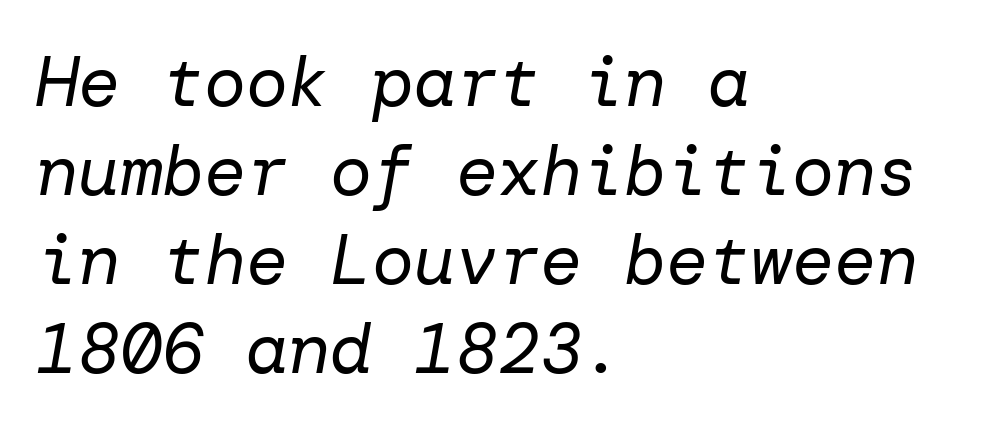
The image shows 70 px regular-weight type, italic (leaning right); set left-aligned, normal line spacing (1.27x), normal letter spacing, not underlined; low stroke contrast and a medium x-height.
